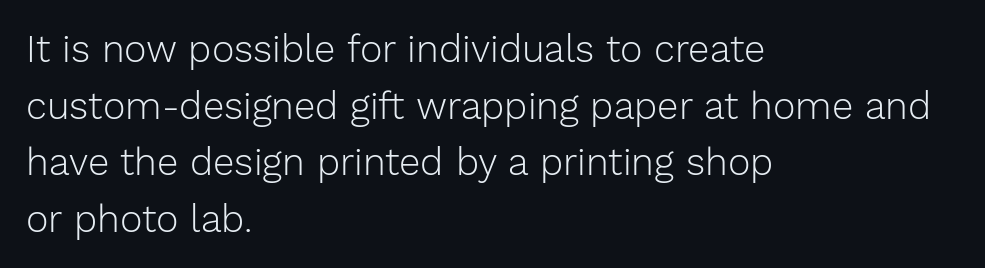
The image shows 38 px light sans-serif type, upright; set left-aligned, normal line spacing (1.49x), normal letter spacing, not underlined; low stroke contrast and a medium x-height.
